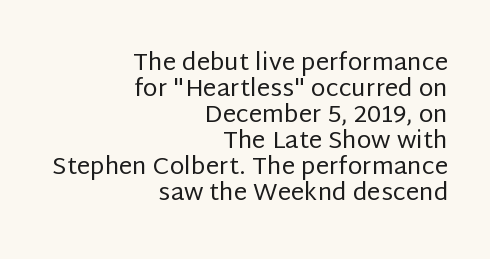
Q: Is the text bold? A: No.
Q: Is the text italic (slanted)? A: No, it is upright.
Q: Is the text underlined? A: No.
Q: How is the paragraph aligned? A: Right-aligned.
Q: Is the spacing between letters normal or unusually wide? A: Normal.
Q: Is the spacing between lines tight, normal or loose? A: Tight.
